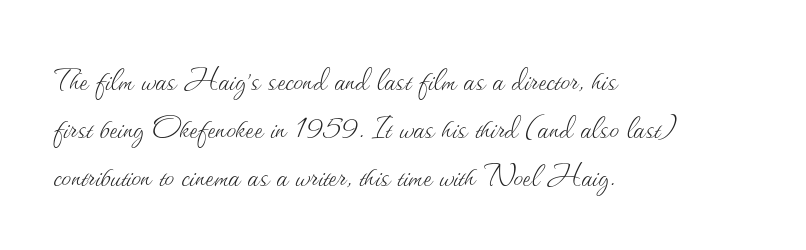
Q: Is the text bold? A: No.
Q: Is the text italic (slanted)? A: Yes.
Q: Is the text underlined? A: No.
Q: How is the paragraph aligned? A: Left-aligned.
Q: Is the spacing between letters normal or unusually wide? A: Normal.
Q: Width (condensed, normal, or wide)? A: Normal.
Q: Stroke contrast? A: Medium.
Q: x-height? A: Small.
Q: Monospaced? A: No.
